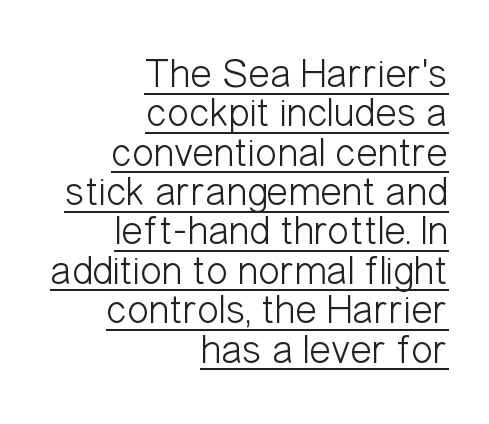
Q: Is the text bold? A: No.
Q: Is the text italic (slanted)? A: No, it is upright.
Q: Is the typeface a serif or a sans-serif typeface? A: Sans-serif.
Q: Is the text underlined? A: Yes.
Q: How is the paragraph aligned? A: Right-aligned.
Q: Is the spacing between letters normal or unusually wide? A: Normal.
Q: Is the spacing between lines tight, normal or loose? A: Tight.
Q: Width (condensed, normal, or wide)? A: Condensed.
Q: Stroke contrast? A: Low.
Q: x-height? A: Medium.
Q: Monospaced? A: No.
